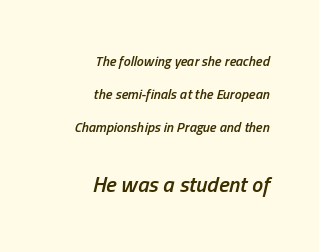
{"italic": "yes", "lean": "right", "slant_degrees": 13, "bold": "semi", "underline": "no", "align": "right", "line_spacing": "loose", "line_spacing_ratio": 2.37, "letter_spacing": "normal", "letter_spacing_em": 0.0, "larger_block": "second", "size_ratio": 1.57, "glyph_px": 22}
